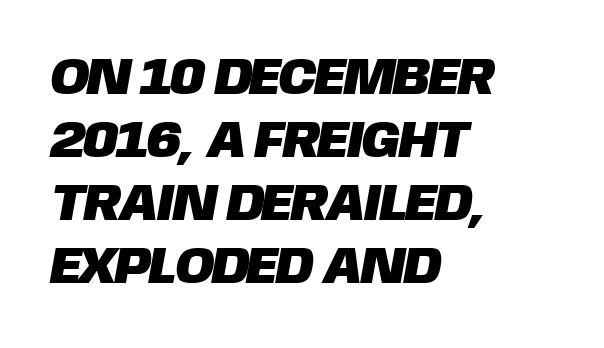
The image shows 52 px sans-serif type; set left-aligned, line spacing 1.21x, normal letter spacing, not underlined; low stroke contrast and a large x-height.
